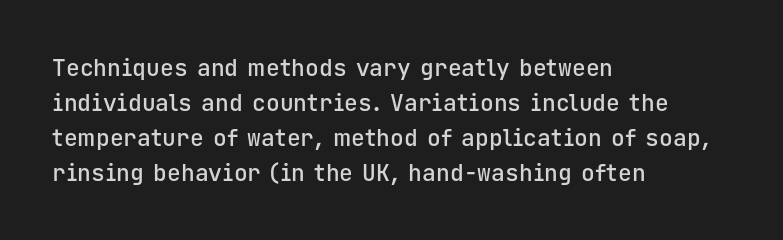
Teacher's note: observe the even left margin — that is flush-left alignment. The letters stand upright; this is a roman face. The string is rendered with underlining switched off. A somewhat darkened texture: the type is semibold rather than bold.
